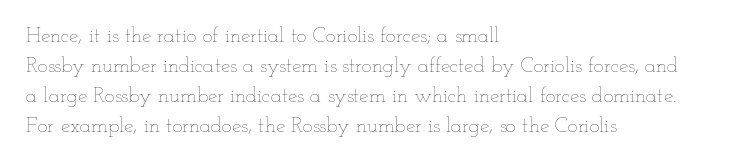
Compared with typical body copy, the letter spacing here is the same. The text block is weighted toward the left margin, trailing off unevenly rightward. The foot of each line stays bare and open. Evenly set lines give the paragraph a standard silhouette. Stroke thickness stays within the range of a standard reading face or lighter.
